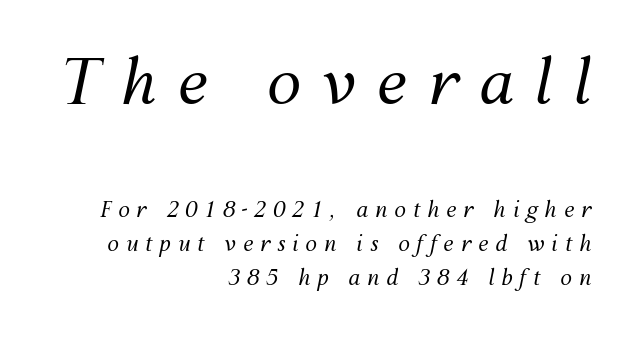
Q: Is the text bold? A: No.
Q: Is the text italic (slanted)? A: Yes, it leans right by about 12 degrees.
Q: Is the text underlined? A: No.
Q: How is the paragraph aligned? A: Right-aligned.
Q: Is the spacing between letters normal or unusually wide? A: Unusually wide.
Q: Is the spacing between lines tight, normal or loose? A: Normal.
Q: Which block of text is set in a larger size, the first (top) or the second (bottom)? A: The first (top) one.
Q: Width (condensed, normal, or wide)? A: Normal.
Q: Stroke contrast? A: Medium.
Q: x-height? A: Medium.
Q: Monospaced? A: No.
